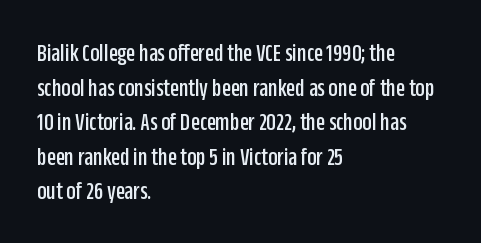
Q: Is the text italic (slanted)? A: No, it is upright.
Q: Is the text underlined? A: No.
Q: How is the paragraph aligned? A: Left-aligned.
Q: Is the spacing between letters normal or unusually wide? A: Normal.
Q: Is the spacing between lines tight, normal or loose? A: Normal.
